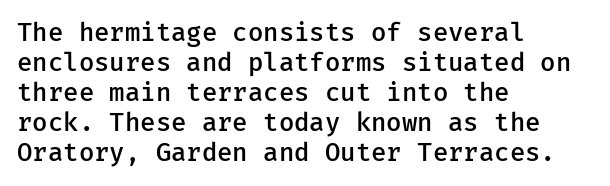
The rendering uses a semibold face; strokes are thickened but not to full bold. Horizontal alignment here is leftward, the default for most running prose. Nope, not italic — everything's standing straight. The letterforms sit shoulder to shoulder at normal distance.
